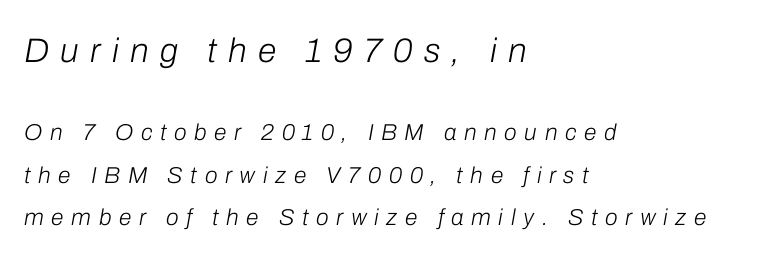
The image shows 34 px light type, italic (leaning right); set left-aligned, line spacing 1.85x, unusually wide letter spacing (+0.33 em), not underlined; the first (top) block is 1.48x larger; low stroke contrast and a medium x-height.
